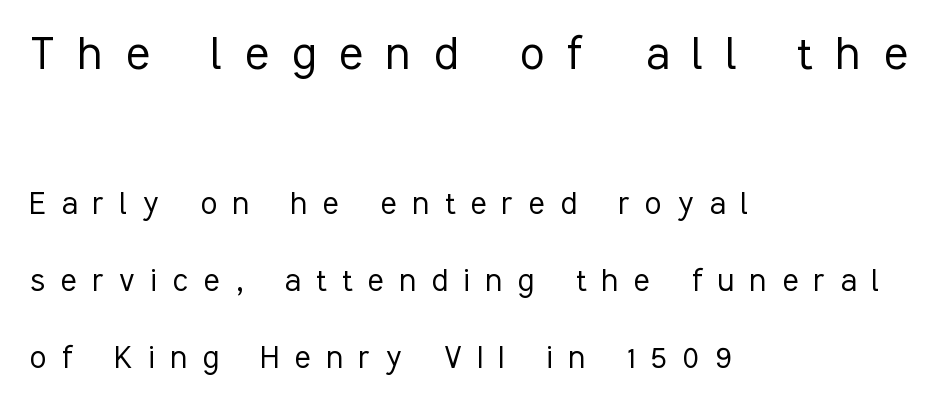
Q: Is the text bold? A: No.
Q: Is the text italic (slanted)? A: No, it is upright.
Q: Is the typeface a serif or a sans-serif typeface? A: Sans-serif.
Q: Is the text underlined? A: No.
Q: How is the paragraph aligned? A: Left-aligned.
Q: Is the spacing between letters normal or unusually wide? A: Unusually wide.
Q: Is the spacing between lines tight, normal or loose? A: Loose.
Q: Which block of text is set in a larger size, the first (top) or the second (bottom)? A: The first (top) one.
Q: Width (condensed, normal, or wide)? A: Condensed.
Q: Stroke contrast? A: Low.
Q: x-height? A: Medium.
Q: Monospaced? A: No.
